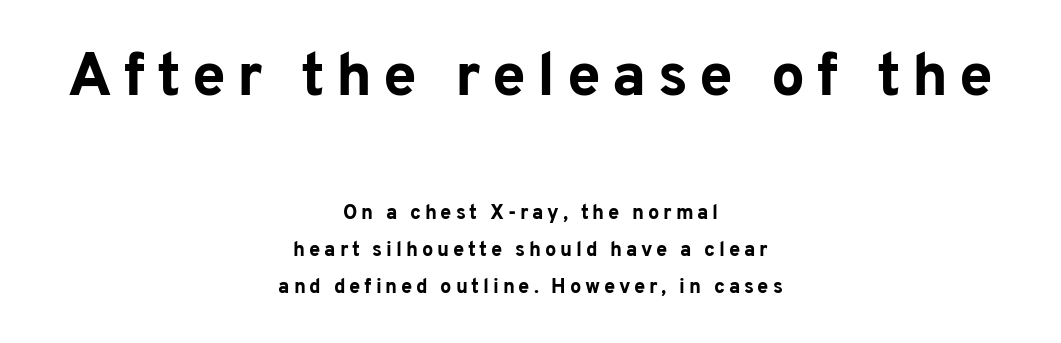
The image shows 60 px bold sans-serif type, upright; set centered, line spacing 1.85x, not underlined; the first (top) block is 3.0x larger; low stroke contrast and a medium x-height.
